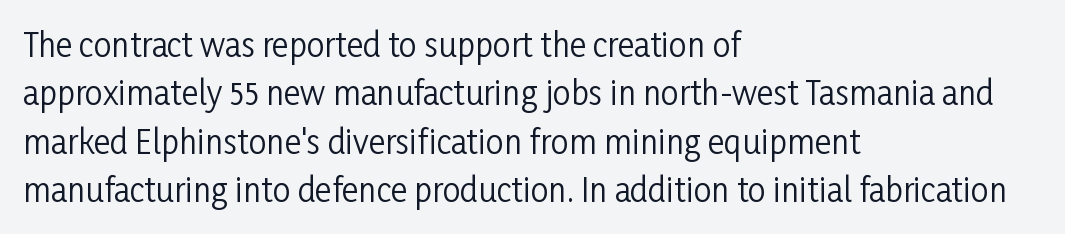
{"serif": "no", "italic": "no", "bold": "no", "weight": "regular", "width": "condensed", "stroke_contrast": "low", "x_height": "medium", "monospaced": "no", "underline": "no", "align": "left", "line_spacing": "normal", "line_spacing_ratio": 1.51, "letter_spacing": "normal", "letter_spacing_em": 0.0, "glyph_px": 32}
